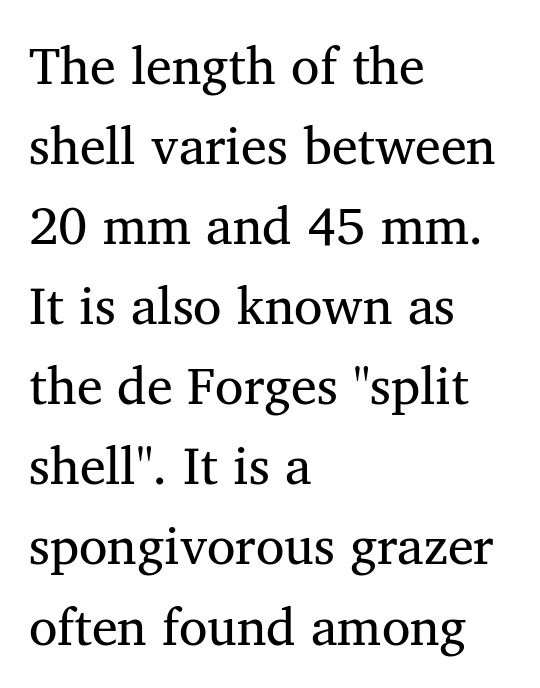
{"serif": "yes", "italic": "no", "bold": "no", "weight": "regular", "width": "normal", "stroke_contrast": "medium", "x_height": "medium", "monospaced": "no", "underline": "no", "align": "left", "line_spacing": "normal", "line_spacing_ratio": 1.54, "letter_spacing": "normal", "letter_spacing_em": 0.0, "glyph_px": 52}
